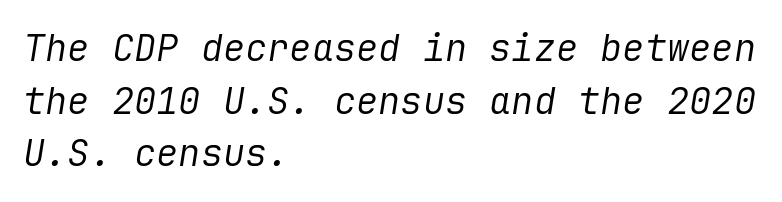
{"italic": "yes", "lean": "right", "slant_degrees": 9, "bold": "no", "weight": "regular", "width": "normal", "stroke_contrast": "low", "x_height": "medium", "underline": "no", "align": "left", "line_spacing": "normal", "line_spacing_ratio": 1.42, "letter_spacing": "normal", "letter_spacing_em": 0.0, "glyph_px": 37}
